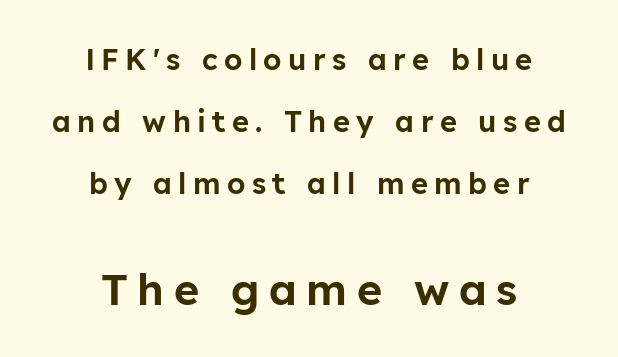
{"serif": "no", "italic": "no", "width": "normal", "stroke_contrast": "low", "x_height": "medium", "monospaced": "no", "underline": "no", "align": "center", "line_spacing": "loose", "line_spacing_ratio": 2.14, "letter_spacing": "wide", "letter_spacing_em": 0.22, "larger_block": "second", "size_ratio": 1.48, "glyph_px": 43}
